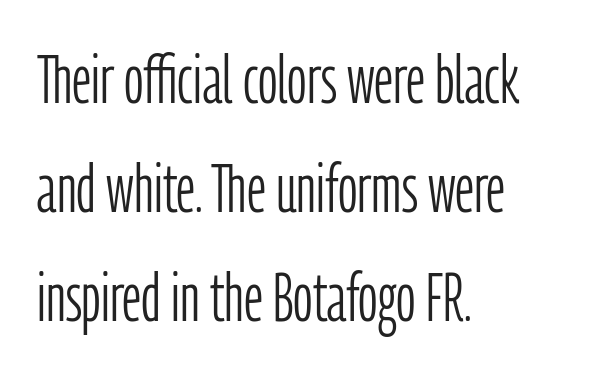
{"serif": "no", "italic": "no", "bold": "no", "weight": "light", "width": "condensed", "stroke_contrast": "low", "x_height": "medium", "monospaced": "no", "underline": "no", "align": "left", "line_spacing": "normal", "line_spacing_ratio": 1.6, "letter_spacing": "normal", "letter_spacing_em": 0.0, "glyph_px": 68}
